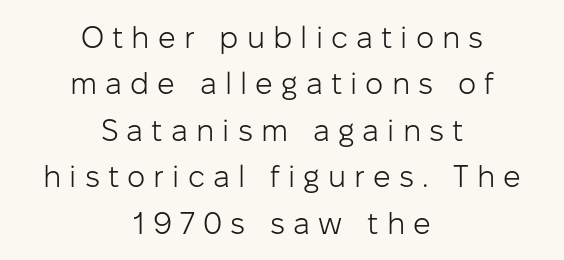
{"serif": "no", "italic": "no", "bold": "no", "weight": "light", "width": "normal", "stroke_contrast": "low", "x_height": "medium", "monospaced": "no", "underline": "no", "align": "center", "line_spacing": "normal", "line_spacing_ratio": 1.5, "letter_spacing": "wide", "letter_spacing_em": 0.26, "glyph_px": 31}
